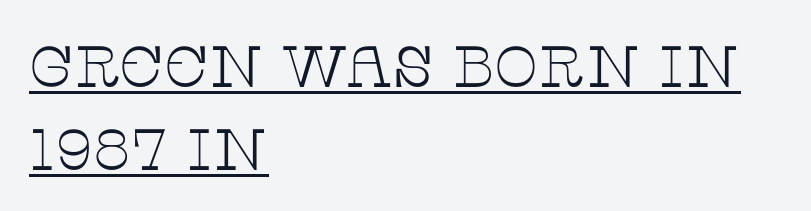
Serif or sans? Serif — the stroke terminals have little feet. How are the letters spaced? Ordinarily, with no added tracking. Every character sits straight up, as roman type does. These lines are rendered in a variable-pitch font. The strokes are not fattened; the text isn't bold.
